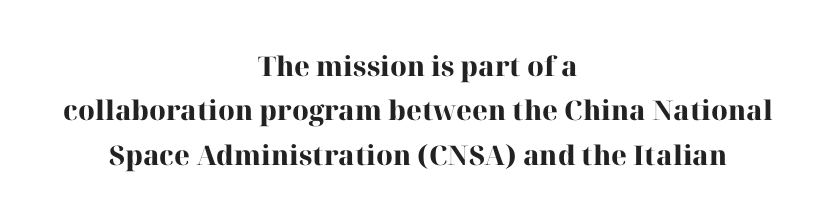
{"italic": "no", "bold": "yes", "underline": "no", "align": "center", "line_spacing": "normal", "line_spacing_ratio": 1.64, "letter_spacing": "normal", "letter_spacing_em": 0.0, "glyph_px": 27}
